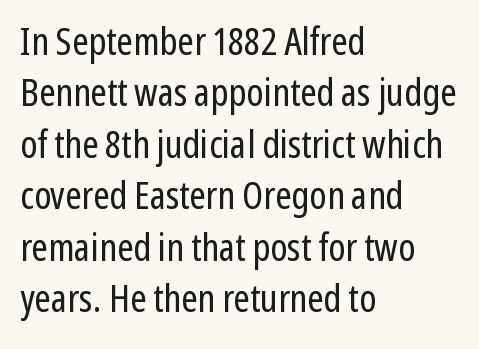
Q: Is the text bold? A: No.
Q: Is the text italic (slanted)? A: No, it is upright.
Q: Is the typeface a serif or a sans-serif typeface? A: Sans-serif.
Q: Is the text underlined? A: No.
Q: How is the paragraph aligned? A: Left-aligned.
Q: Is the spacing between letters normal or unusually wide? A: Normal.
Q: Is the spacing between lines tight, normal or loose? A: Normal.
Q: Width (condensed, normal, or wide)? A: Condensed.
Q: Stroke contrast? A: Low.
Q: x-height? A: Medium.
Q: Monospaced? A: No.
